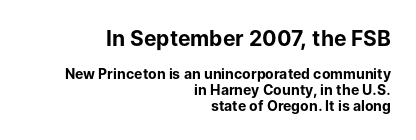
{"italic": "no", "bold": "yes", "underline": "no", "align": "right", "line_spacing": "tight", "line_spacing_ratio": 1.12, "letter_spacing": "normal", "letter_spacing_em": 0.0, "larger_block": "first", "size_ratio": 1.5, "glyph_px": 21}
